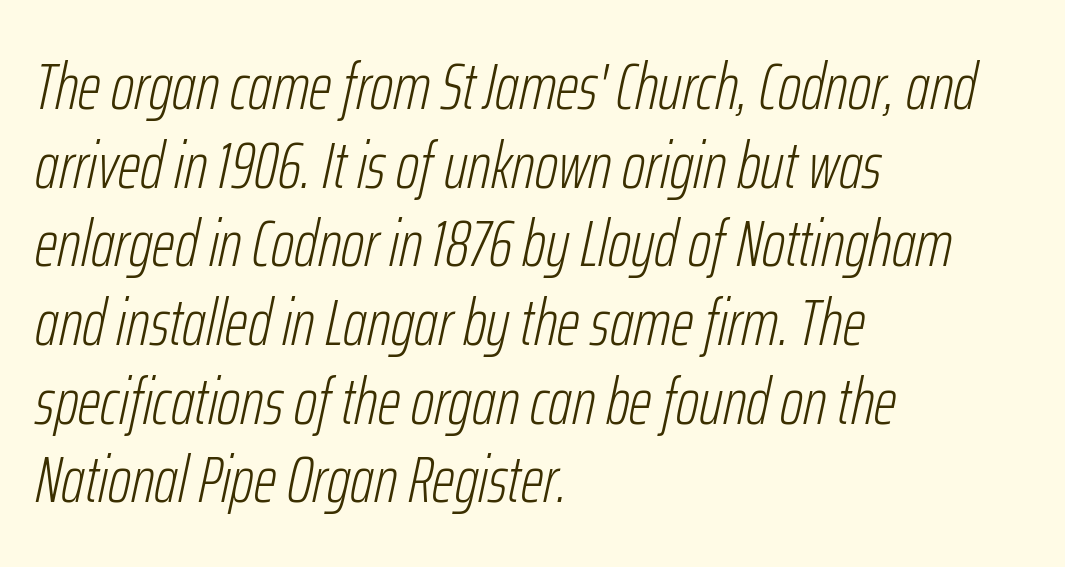
{"italic": "yes", "lean": "right", "slant_degrees": 12, "bold": "no", "weight": "light", "width": "condensed", "stroke_contrast": "low", "x_height": "medium", "monospaced": "no", "underline": "no", "align": "left", "line_spacing_ratio": 1.21, "letter_spacing": "normal", "letter_spacing_em": 0.0, "glyph_px": 65}
